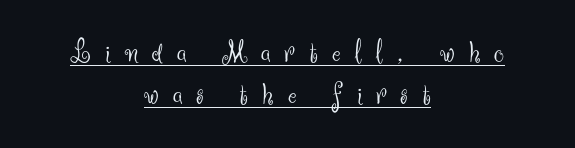
The typeface has the unassuming heft of standard copy or less. Caption: lettering with a line underneath. What stands out about the letter spacing? Its width — letters are far apart. Leftover space on each line is divided equally before and after the words. These lines are rendered in a variable-pitch font. I'd call this a sans setting — the letters go barefoot.
